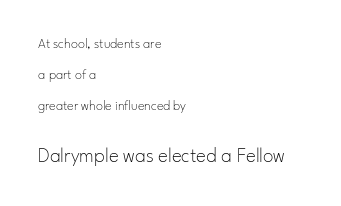
{"italic": "no", "bold": "no", "underline": "no", "align": "left", "line_spacing": "loose", "line_spacing_ratio": 2.2, "letter_spacing": "normal", "letter_spacing_em": 0.0, "larger_block": "second", "size_ratio": 1.5, "glyph_px": 21}
